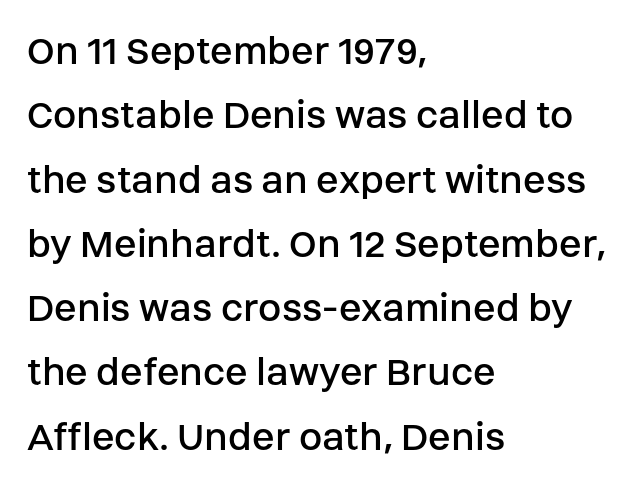
Q: Is the text bold? A: No.
Q: Is the text italic (slanted)? A: No, it is upright.
Q: Is the typeface a serif or a sans-serif typeface? A: Sans-serif.
Q: Is the text underlined? A: No.
Q: How is the paragraph aligned? A: Left-aligned.
Q: Is the spacing between letters normal or unusually wide? A: Normal.
Q: Is the spacing between lines tight, normal or loose? A: Normal.
Q: Width (condensed, normal, or wide)? A: Normal.
Q: Stroke contrast? A: Low.
Q: x-height? A: Large.
Q: Monospaced? A: No.
